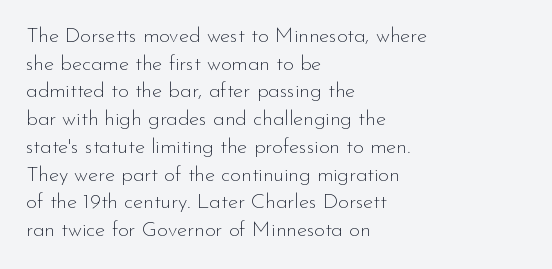
{"italic": "no", "bold": "no", "underline": "no", "align": "left", "line_spacing": "normal", "line_spacing_ratio": 1.32, "letter_spacing": "normal", "letter_spacing_em": 0.0, "glyph_px": 21}
